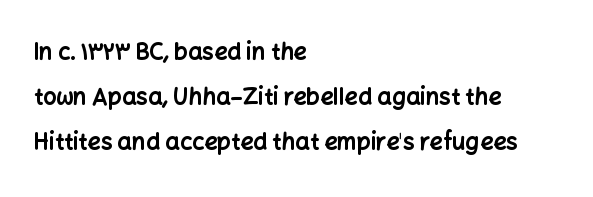
The image shows 23 px bold type, upright; set left-aligned, loose line spacing (1.95x), normal letter spacing, not underlined.
